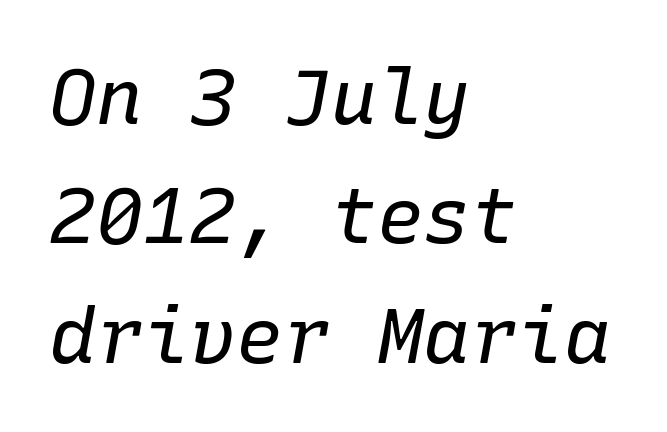
Nothing heavy about these letters — not bold at all. These lines are set flush left with a ragged right edge. What stands out about the letter spacing? Nothing — it is the standard amount. Monospaced: the letters line up in strict vertical columns. Nobody drew a line under any word here. These lines sit exactly where default settings would place them.
